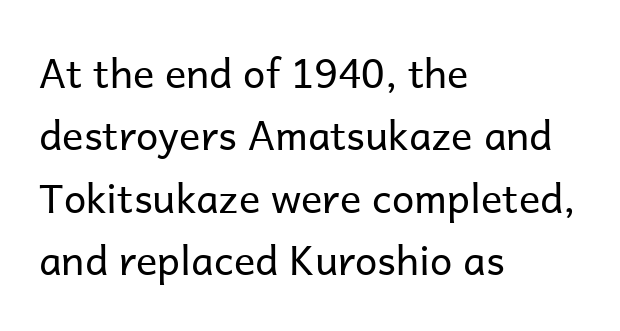
The letters advance in unequal steps, a hallmark of proportional type. A light-to-regular cut is what we see here. Alignment: flush left. Successive baselines arrive at the customary interval. The words here are not underlined. Every character sits straight up, as roman type does.
